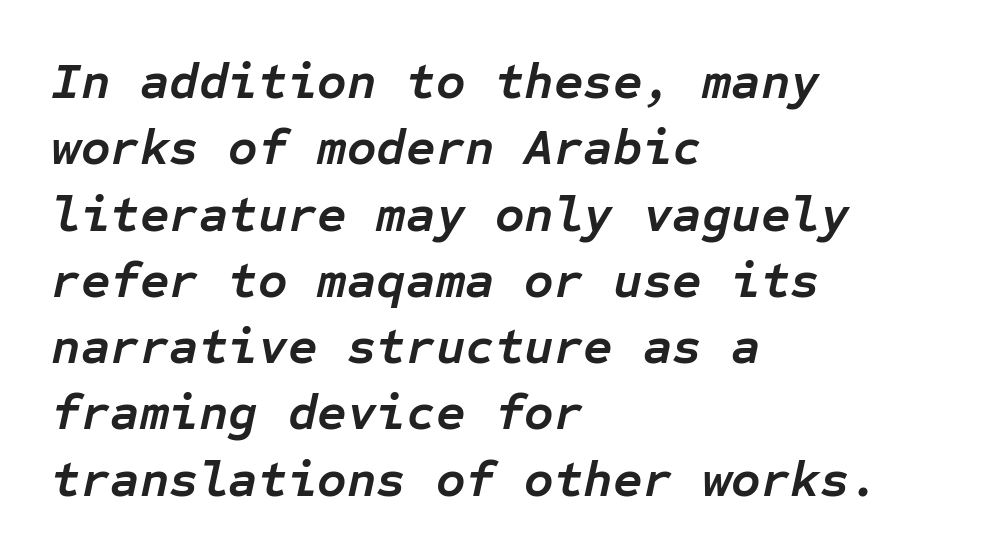
The gap between lines stays unmarked. Nobody touched the tracking dial on this one. The passage shown stacks its lines at a standard gap. Every character sits at an angle, as italics do. Summary of weight: heavy, a full bold. The face used here is monospaced, like something from a code editor.
